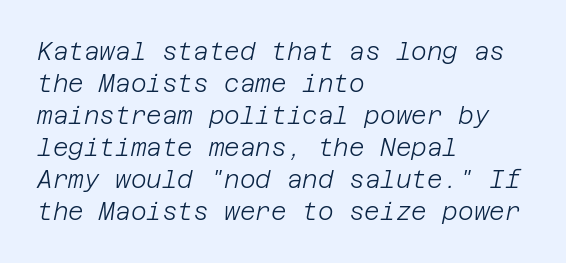
Q: Is the text bold? A: No.
Q: Is the text italic (slanted)? A: Yes, it leans right by about 12 degrees.
Q: Is the text underlined? A: No.
Q: How is the paragraph aligned? A: Left-aligned.
Q: Is the spacing between letters normal or unusually wide? A: Normal.
Q: Is the spacing between lines tight, normal or loose? A: Normal.
